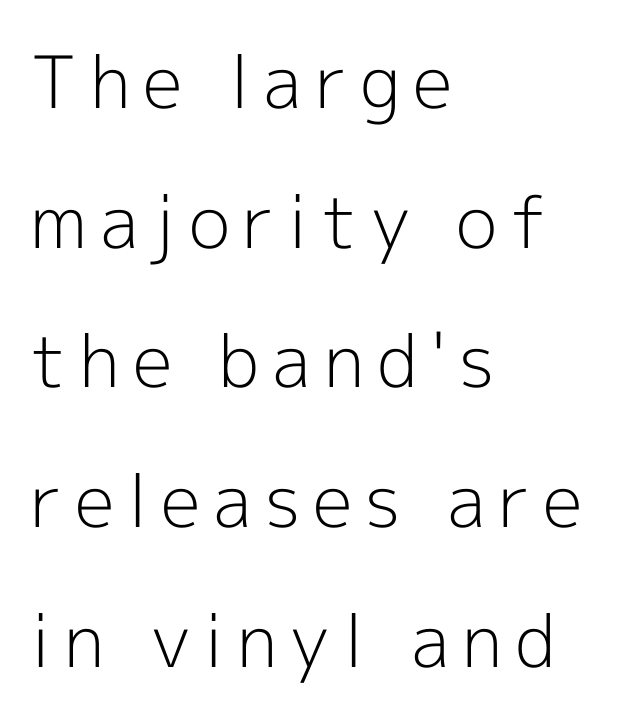
The image shows 72 px light sans-serif type, upright; set left-aligned, loose line spacing (1.94x), not underlined; a medium x-height.
